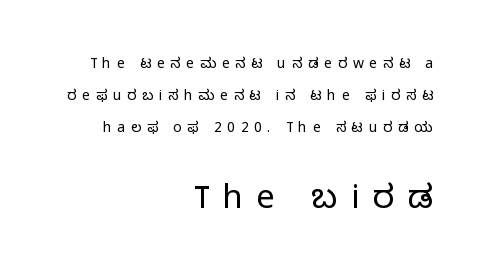
This sample uses an upright cut, with every glyph sitting square on the baseline. Where is the straight margin? On the right. This block would shrink considerably if given ordinary leading; it's expanded now. The letters are spread apart with noticeably loose tracking.
